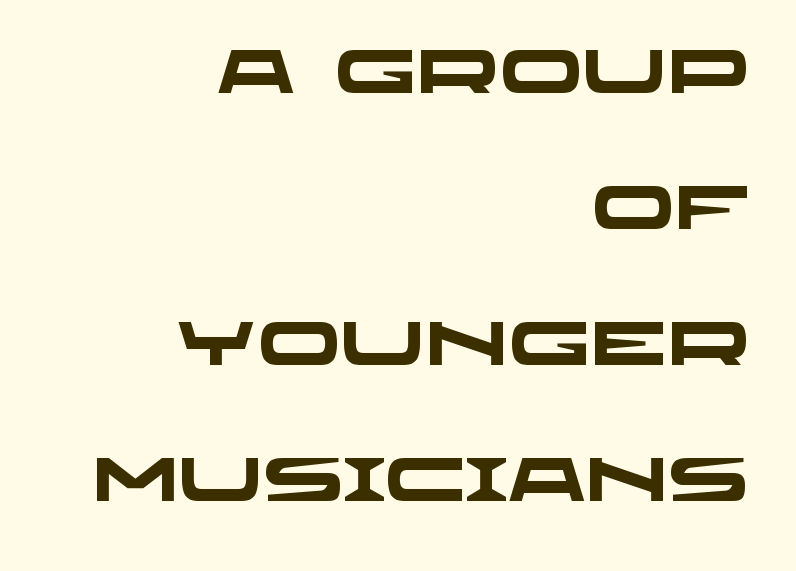
Q: Is the text bold? A: Yes.
Q: Is the typeface a serif or a sans-serif typeface? A: Sans-serif.
Q: Is the text underlined? A: No.
Q: How is the paragraph aligned? A: Right-aligned.
Q: Is the spacing between letters normal or unusually wide? A: Normal.
Q: Is the spacing between lines tight, normal or loose? A: Loose.
Q: Width (condensed, normal, or wide)? A: Wide.
Q: Stroke contrast? A: Low.
Q: x-height? A: Large.
Q: Monospaced? A: No.
